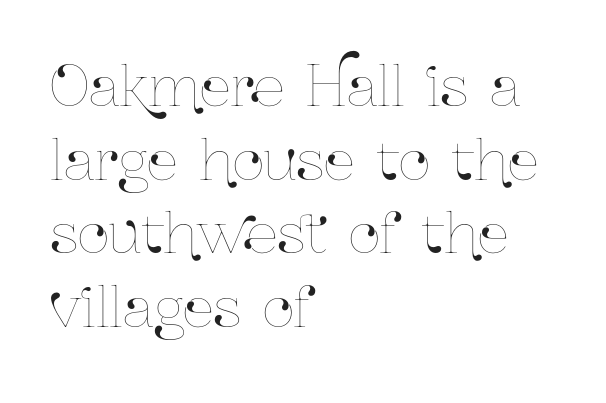
Does the copy run flush right? No — it runs flush left. The face used here is proportionally spaced, like ordinary book or web type. Honestly, the letter spacing is just normal — you wouldn't notice it. A normal amount of white space separates one row of letters from the next.
